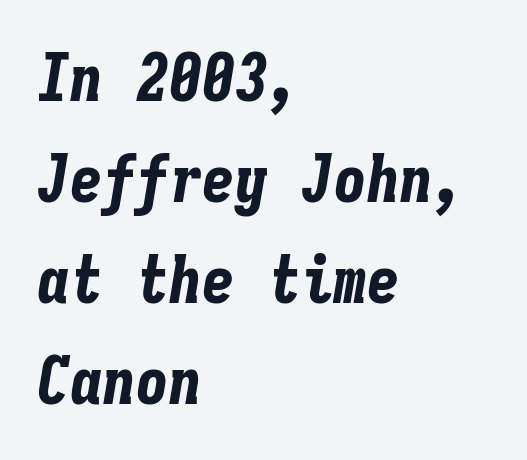
{"italic": "yes", "lean": "right", "slant_degrees": 9, "bold": "yes", "weight": "bold", "width": "condensed", "stroke_contrast": "low", "x_height": "medium", "monospaced": "yes", "underline": "no", "align": "left", "line_spacing": "normal", "line_spacing_ratio": 1.53, "letter_spacing": "normal", "letter_spacing_em": 0.0, "glyph_px": 66}
